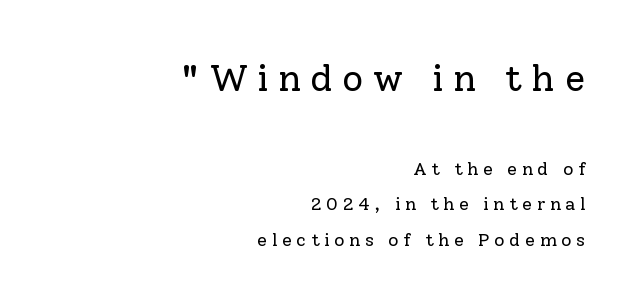
{"serif": "yes", "italic": "no", "bold": "no", "weight": "regular", "width": "normal", "stroke_contrast": "low", "x_height": "medium", "monospaced": "no", "underline": "no", "align": "right", "line_spacing": "loose", "line_spacing_ratio": 1.96, "letter_spacing": "wide", "letter_spacing_em": 0.26, "larger_block": "first", "size_ratio": 2.06, "glyph_px": 37}
